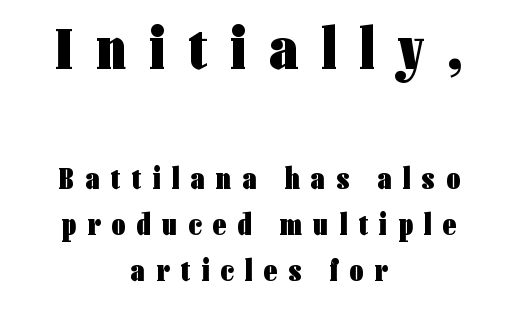
The image shows 61 px heavy, condensed sans-serif type, upright; set centered, normal line spacing (1.54x), unusually wide letter spacing (+0.38 em), not underlined; the first (top) block is 2.03x larger; low stroke contrast and a medium x-height.
